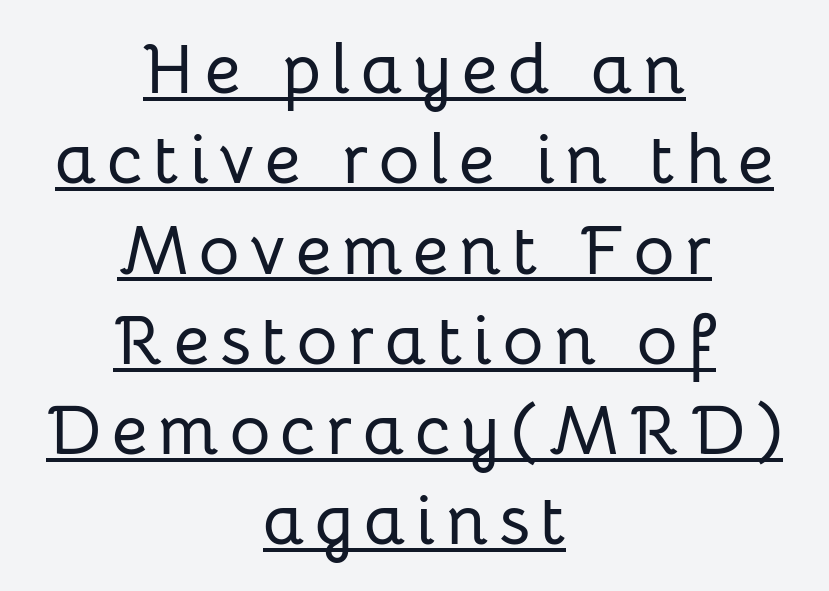
Looks like regular typesetting: each glyph gets only the width it needs. Font category for this specimen: sans-serif. This sample uses an upright cut, with every glyph sitting square on the baseline. Casual observation: everything's sitting right in the middle. Underlined type.
